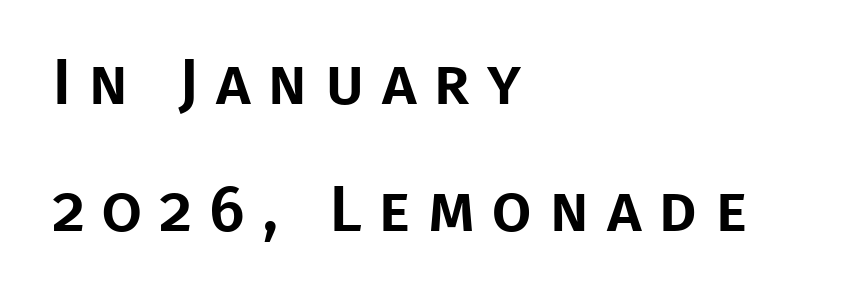
The image shows 65 px sans-serif type, upright; set left-aligned, loose line spacing (1.95x), unusually wide letter spacing (+0.26 em), not underlined; low stroke contrast and a large x-height.
